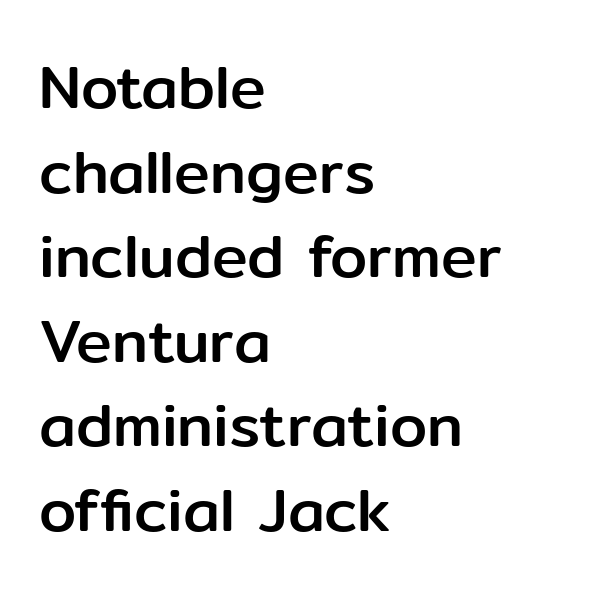
{"serif": "no", "italic": "no", "width": "normal", "stroke_contrast": "low", "x_height": "medium", "monospaced": "no", "underline": "no", "align": "left", "line_spacing": "normal", "line_spacing_ratio": 1.41, "letter_spacing": "normal", "letter_spacing_em": 0.0, "glyph_px": 60}
